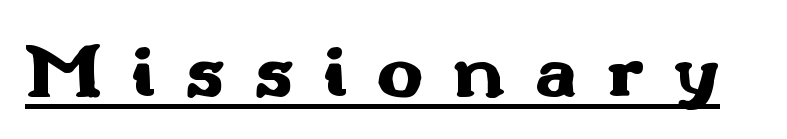
Q: Is the text bold? A: Yes.
Q: Is the text italic (slanted)? A: No, it is upright.
Q: Is the typeface a serif or a sans-serif typeface? A: Sans-serif.
Q: Is the text underlined? A: Yes.
Q: Is the spacing between letters normal or unusually wide? A: Unusually wide.
Q: Width (condensed, normal, or wide)? A: Wide.
Q: Stroke contrast? A: Medium.
Q: x-height? A: Small.
Q: Monospaced? A: No.
